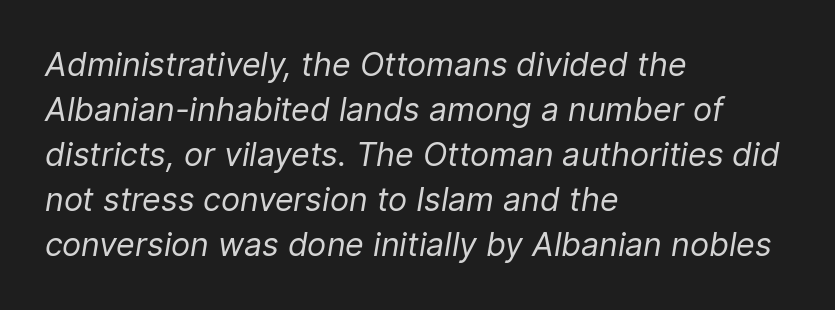
{"italic": "yes", "lean": "right", "slant_degrees": 9, "bold": "no", "weight": "regular", "width": "normal", "stroke_contrast": "low", "x_height": "medium", "monospaced": "no", "underline": "no", "align": "left", "line_spacing": "normal", "line_spacing_ratio": 1.41, "letter_spacing": "normal", "letter_spacing_em": 0.0, "glyph_px": 32}
